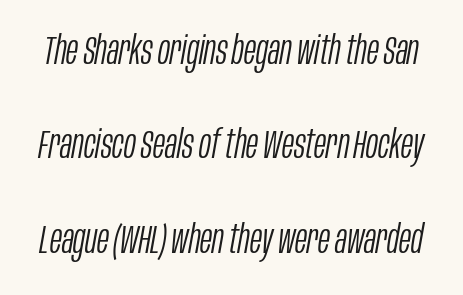
Horizontal bands of white between lines are thick stripes. Compared with typical body copy, the letter spacing here is the same. Counters stay open thanks to moderate or lighter strokes. The face used here is proportionally spaced, like ordinary book or web type. These lines were composed using italics.
